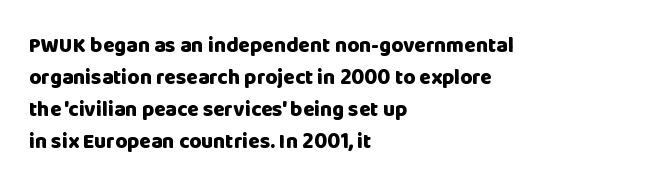
The type sits square on the baseline with zero lean. Summary of weight: heavy, a full bold. Interline gaps are of average width in this sample. The type is set solid horizontally, with unmodified tracking. Underline: absent.
